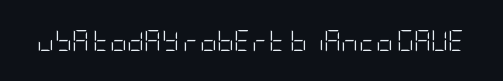
The passage shown is not underscored anywhere. The font's upright variant was chosen for this text. Stems here are at most as thick as an everyday book face. Observe the ordinary spacing: letters are neighbours, not strangers.
